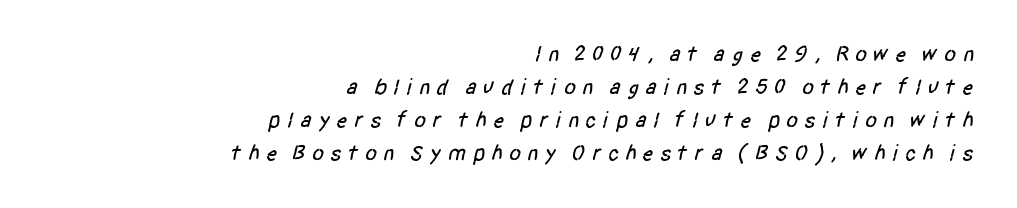
In terms of leading, this rendering sits right in the middle. Nobody drew a line under any word here. All the whitespace from short lines collects on the left. The letterforms stand isolated, each surrounded by extra space.
